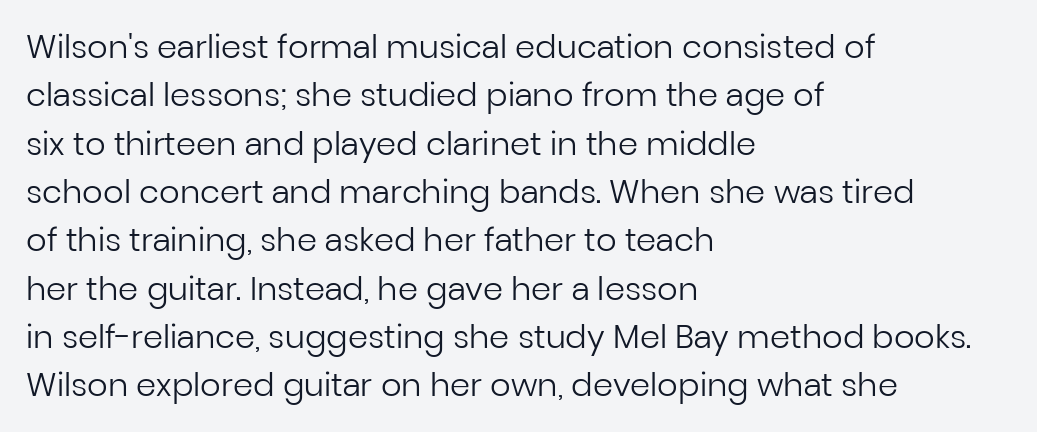
The image shows 32 px regular-weight sans-serif type, upright; set left-aligned, normal line spacing (1.51x), normal letter spacing, not underlined; low stroke contrast and a medium x-height.
